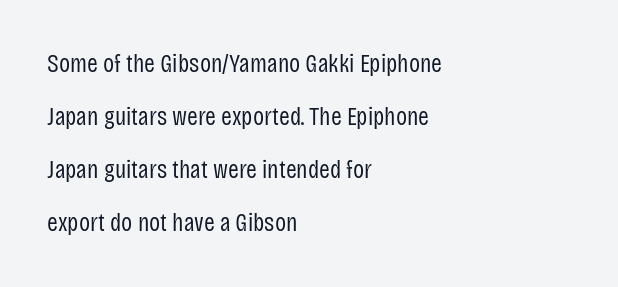
{"italic": "no", "bold": "no", "underline": "no", "align": "left", "line_spacing": "loose", "line_spacing_ratio": 2.04, "letter_spacing": "normal", "letter_spacing_em": 0.0, "glyph_px": 26}
